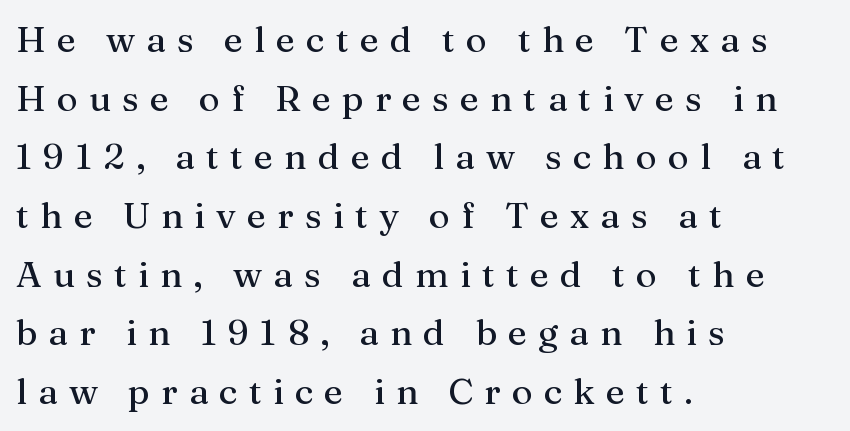
Q: Is the text italic (slanted)? A: No, it is upright.
Q: Is the typeface a serif or a sans-serif typeface? A: Serif.
Q: Is the text underlined? A: No.
Q: How is the paragraph aligned? A: Left-aligned.
Q: Is the spacing between letters normal or unusually wide? A: Unusually wide.
Q: Is the spacing between lines tight, normal or loose? A: Normal.
Q: Width (condensed, normal, or wide)? A: Normal.
Q: Stroke contrast? A: Medium.
Q: x-height? A: Medium.
Q: Monospaced? A: No.
